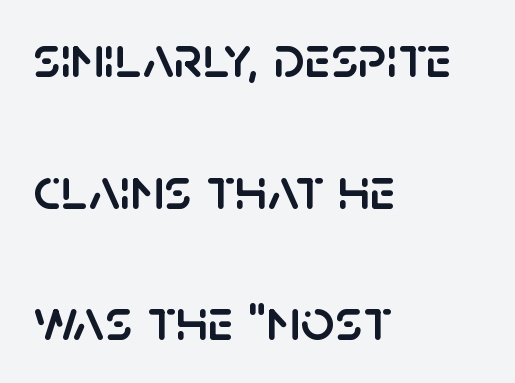
Q: Is the text italic (slanted)? A: No, it is upright.
Q: Is the typeface a serif or a sans-serif typeface? A: Sans-serif.
Q: Is the text underlined? A: No.
Q: How is the paragraph aligned? A: Left-aligned.
Q: Is the spacing between letters normal or unusually wide? A: Normal.
Q: Is the spacing between lines tight, normal or loose? A: Loose.
Q: Width (condensed, normal, or wide)? A: Normal.
Q: Stroke contrast? A: Low.
Q: x-height? A: Large.
Q: Monospaced? A: No.
